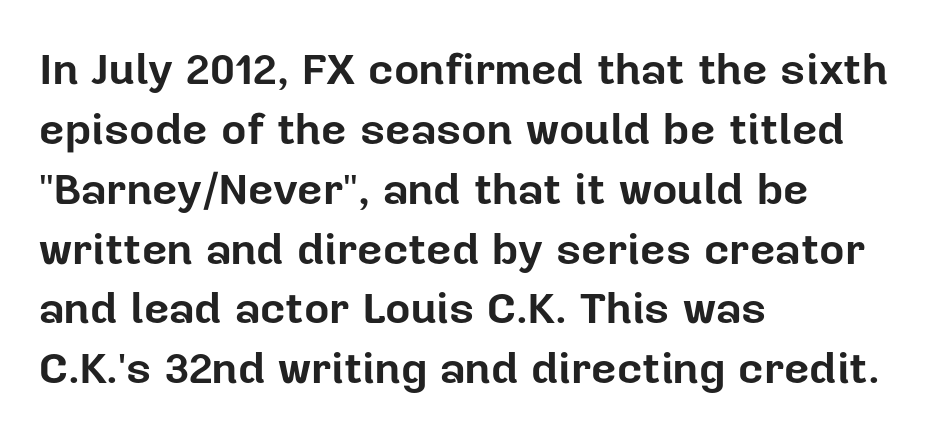
{"serif": "no", "italic": "no", "bold": "yes", "weight": "bold", "width": "normal", "stroke_contrast": "low", "x_height": "medium", "monospaced": "no", "underline": "no", "align": "left", "line_spacing": "normal", "line_spacing_ratio": 1.36, "letter_spacing": "normal", "letter_spacing_em": 0.0, "glyph_px": 44}
